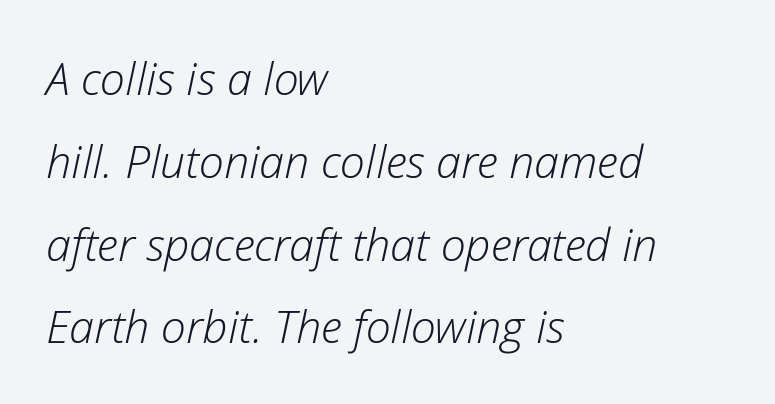
The image shows 45 px light type, italic (leaning right); set left-aligned, line spacing 1.84x, normal letter spacing, not underlined; low stroke contrast and a medium x-height.
